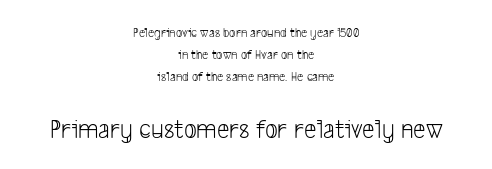
These lines sit exactly where default settings would place them. The area under the type is left untouched. Unlike a traditional serif, this face leaves its strokes unadorned. The letters advance in unequal steps, a hallmark of proportional type.
